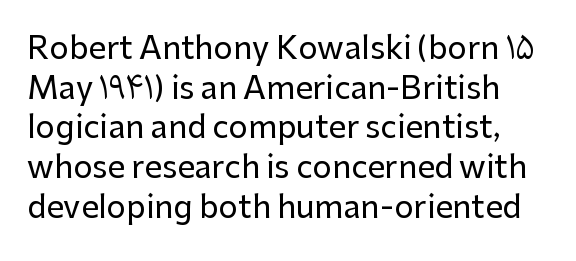
Q: Is the text italic (slanted)? A: No, it is upright.
Q: Is the typeface a serif or a sans-serif typeface? A: Sans-serif.
Q: Is the text underlined? A: No.
Q: Is the spacing between letters normal or unusually wide? A: Normal.
Q: Is the spacing between lines tight, normal or loose? A: Normal.
Q: Width (condensed, normal, or wide)? A: Normal.
Q: Stroke contrast? A: Low.
Q: x-height? A: Medium.
Q: Monospaced? A: No.
